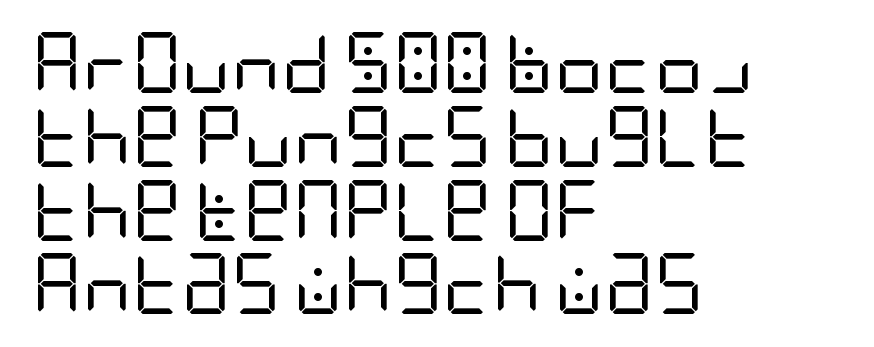
The image shows 61 px regular-weight, condensed sans-serif type, upright; set left-aligned, line spacing 1.21x, normal letter spacing, not underlined; low stroke contrast and a large x-height.
